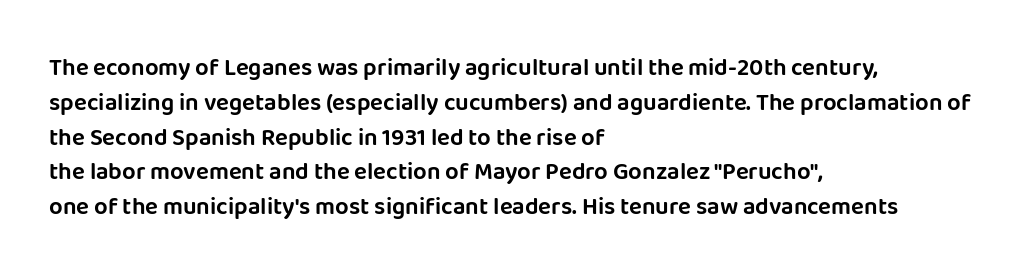
Q: Is the text italic (slanted)? A: No, it is upright.
Q: Is the text underlined? A: No.
Q: How is the paragraph aligned? A: Left-aligned.
Q: Is the spacing between letters normal or unusually wide? A: Normal.
Q: Is the spacing between lines tight, normal or loose? A: Normal.
